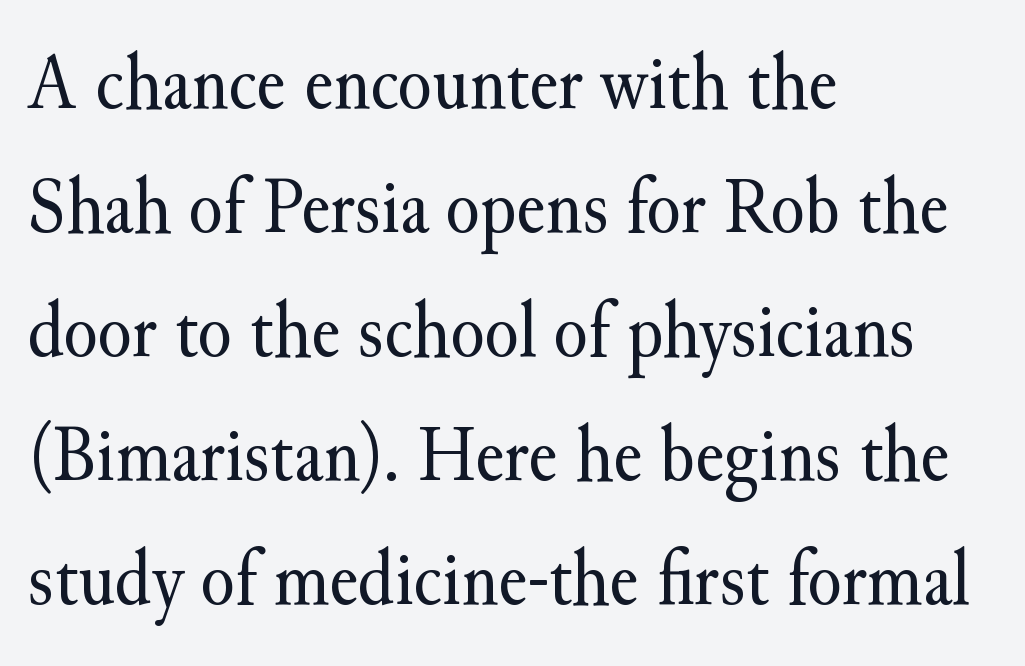
Q: Is the text bold? A: No.
Q: Is the text italic (slanted)? A: No, it is upright.
Q: Is the typeface a serif or a sans-serif typeface? A: Serif.
Q: Is the text underlined? A: No.
Q: How is the paragraph aligned? A: Left-aligned.
Q: Is the spacing between letters normal or unusually wide? A: Normal.
Q: Is the spacing between lines tight, normal or loose? A: Normal.
Q: Width (condensed, normal, or wide)? A: Normal.
Q: Stroke contrast? A: Medium.
Q: x-height? A: Small.
Q: Monospaced? A: No.
